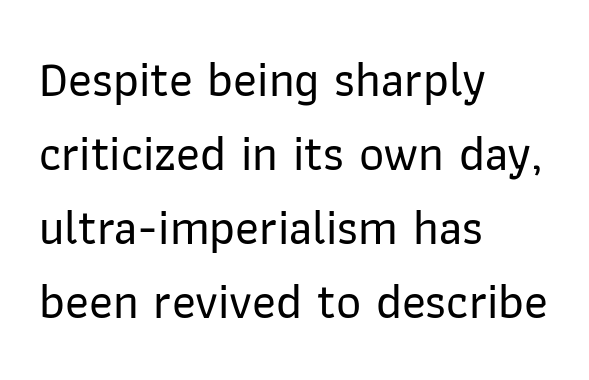
Q: Is the text italic (slanted)? A: No, it is upright.
Q: Is the typeface a serif or a sans-serif typeface? A: Sans-serif.
Q: Is the text underlined? A: No.
Q: How is the paragraph aligned? A: Left-aligned.
Q: Is the spacing between letters normal or unusually wide? A: Normal.
Q: Is the spacing between lines tight, normal or loose? A: Normal.
Q: Width (condensed, normal, or wide)? A: Normal.
Q: Stroke contrast? A: Low.
Q: x-height? A: Medium.
Q: Monospaced? A: No.
